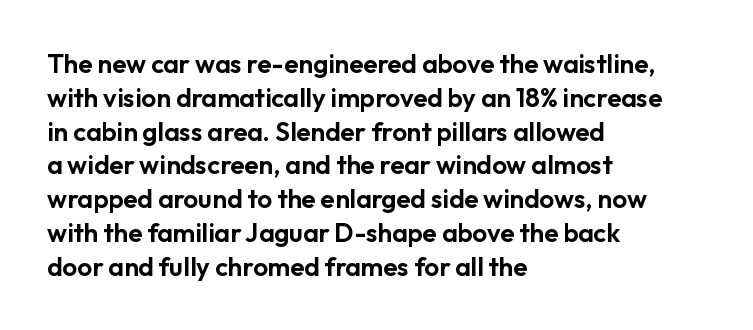
{"italic": "no", "underline": "no", "align": "left", "line_spacing": "normal", "line_spacing_ratio": 1.3, "letter_spacing": "normal", "letter_spacing_em": 0.0, "glyph_px": 26}
